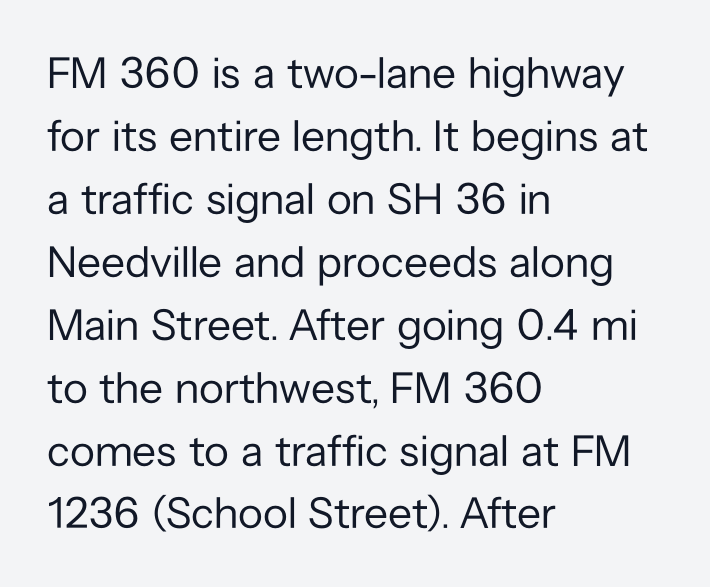
Q: Is the text bold? A: No.
Q: Is the text italic (slanted)? A: No, it is upright.
Q: Is the typeface a serif or a sans-serif typeface? A: Sans-serif.
Q: Is the text underlined? A: No.
Q: How is the paragraph aligned? A: Left-aligned.
Q: Is the spacing between letters normal or unusually wide? A: Normal.
Q: Is the spacing between lines tight, normal or loose? A: Normal.
Q: Width (condensed, normal, or wide)? A: Normal.
Q: Stroke contrast? A: Low.
Q: x-height? A: Medium.
Q: Monospaced? A: No.
